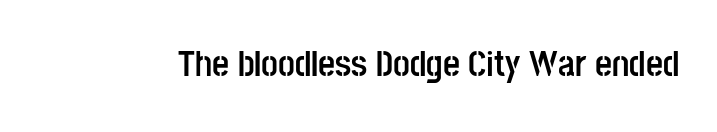
{"serif": "no", "italic": "no", "bold": "yes", "weight": "semibold", "width": "condensed", "stroke_contrast": "low", "x_height": "large", "monospaced": "no", "underline": "no", "letter_spacing": "normal", "letter_spacing_em": 0.0, "glyph_px": 37}
